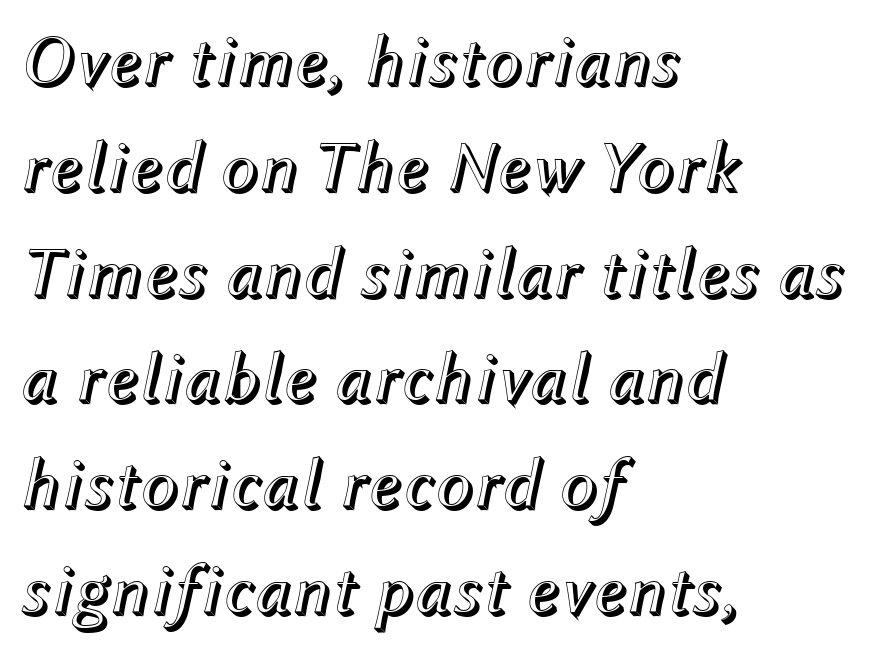
The image shows 71 px text type, italic (leaning right); set left-aligned, normal line spacing (1.49x), normal letter spacing, not underlined; a medium x-height.
